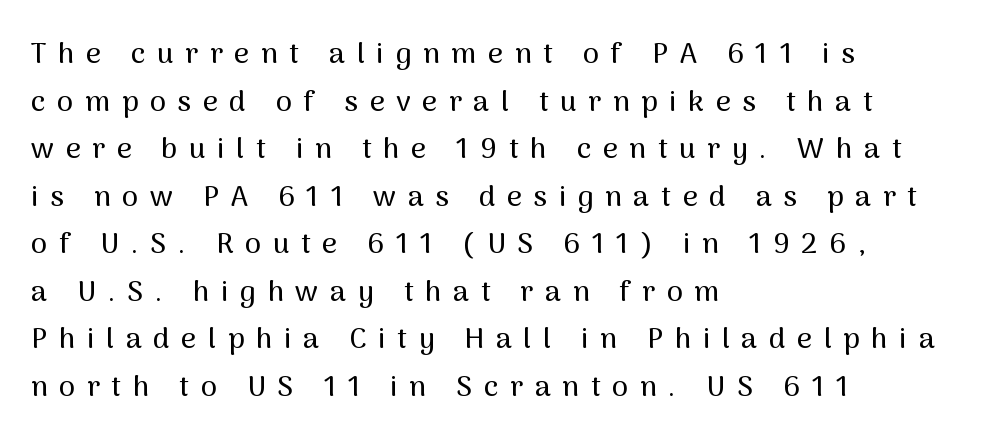
{"serif": "no", "italic": "no", "width": "normal", "stroke_contrast": "medium", "x_height": "medium", "monospaced": "no", "underline": "no", "align": "left", "line_spacing": "normal", "line_spacing_ratio": 1.64, "letter_spacing": "wide", "letter_spacing_em": 0.4, "glyph_px": 29}
